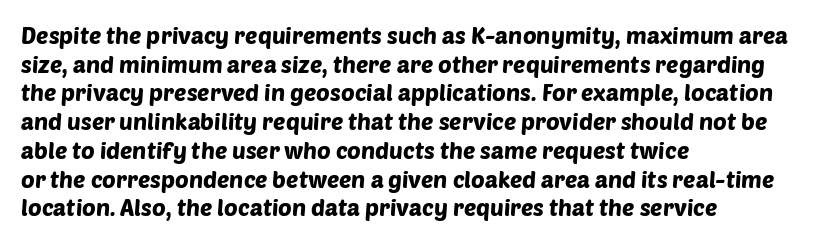
The image shows 23 px text type; set left-aligned, normal line spacing (1.25x), normal letter spacing, not underlined.
